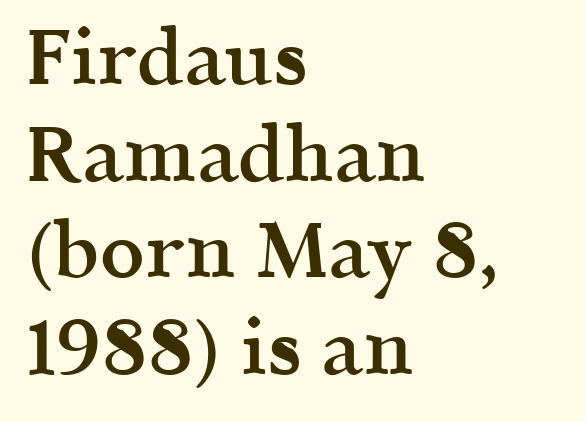
{"serif": "yes", "italic": "no", "bold": "semi", "weight": "semibold", "width": "normal", "x_height": "medium", "monospaced": "no", "underline": "no", "align": "left", "line_spacing_ratio": 1.24, "letter_spacing": "normal", "letter_spacing_em": 0.0, "glyph_px": 78}
